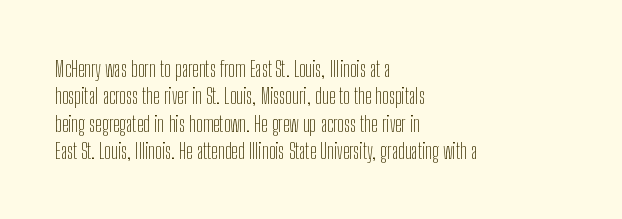
{"italic": "no", "bold": "no", "underline": "no", "align": "left", "line_spacing_ratio": 1.24, "letter_spacing": "normal", "letter_spacing_em": 0.0, "glyph_px": 22}
